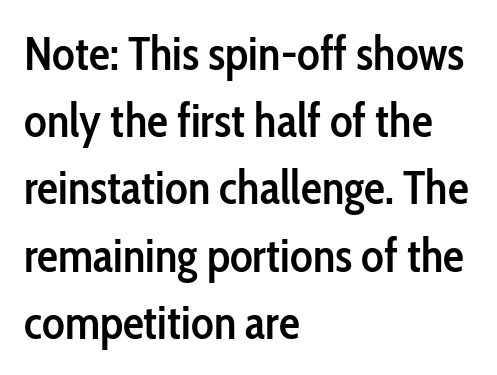
Q: Is the text bold? A: Semi-bold.
Q: Is the text italic (slanted)? A: No, it is upright.
Q: Is the typeface a serif or a sans-serif typeface? A: Sans-serif.
Q: Is the text underlined? A: No.
Q: How is the paragraph aligned? A: Left-aligned.
Q: Is the spacing between letters normal or unusually wide? A: Normal.
Q: Is the spacing between lines tight, normal or loose? A: Normal.
Q: Width (condensed, normal, or wide)? A: Condensed.
Q: Stroke contrast? A: Low.
Q: x-height? A: Medium.
Q: Monospaced? A: No.
